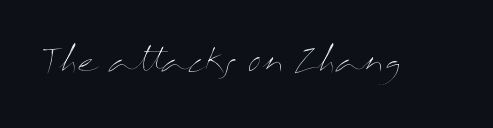
Short note: letters normally spaced. Unmarked baselines from the first word to the last. Counters stay open thanks to moderate or lighter strokes.
